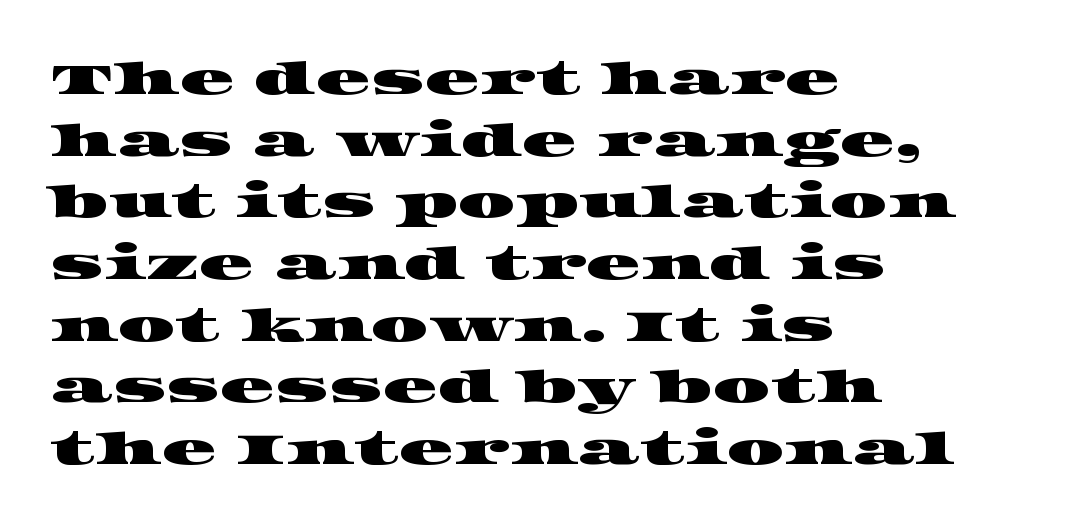
Q: Is the typeface a serif or a sans-serif typeface? A: Serif.
Q: Is the text underlined? A: No.
Q: How is the paragraph aligned? A: Left-aligned.
Q: Is the spacing between letters normal or unusually wide? A: Normal.
Q: Is the spacing between lines tight, normal or loose? A: Normal.
Q: Width (condensed, normal, or wide)? A: Wide.
Q: Stroke contrast? A: High.
Q: x-height? A: Large.
Q: Monospaced? A: No.
